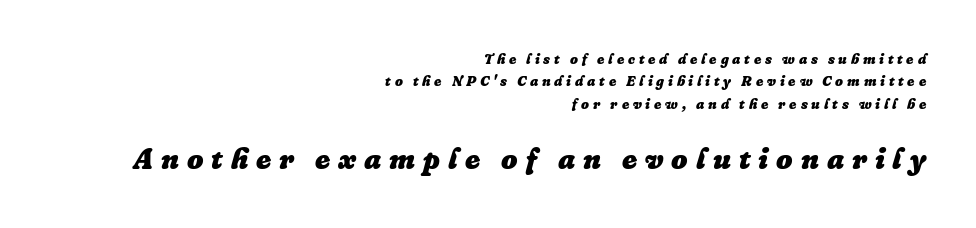
The image shows 29 px heavy type, italic (leaning right); set right-aligned, normal line spacing (1.6x), unusually wide letter spacing (+0.27 em), not underlined; the second (bottom) block is 2.07x larger; low stroke contrast and a medium x-height.
